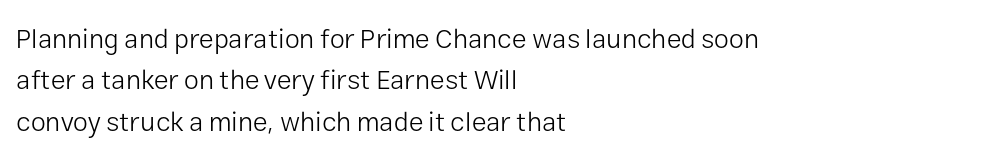
{"italic": "no", "bold": "no", "underline": "no", "align": "left", "line_spacing": "normal", "line_spacing_ratio": 1.53, "letter_spacing": "normal", "letter_spacing_em": 0.0, "glyph_px": 27}
